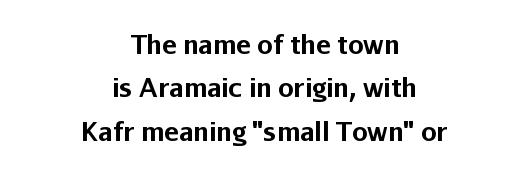
Q: Is the text bold? A: Yes.
Q: Is the text italic (slanted)? A: No, it is upright.
Q: Is the text underlined? A: No.
Q: How is the paragraph aligned? A: Centered.
Q: Is the spacing between letters normal or unusually wide? A: Normal.
